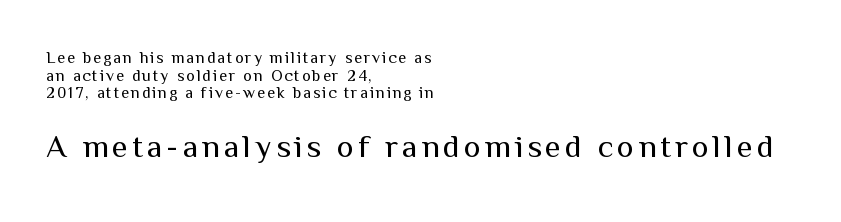
The gap between lines stays unmarked. The paragraph shown leans on its left margin. Examine the stroke ends and you'll find no serifs. Stroke thickness stays within the range of a standard reading face or lighter.
